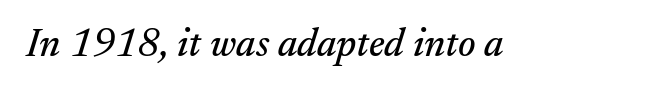
Q: Is the text italic (slanted)? A: Yes, it leans right by about 17 degrees.
Q: Is the typeface a serif or a sans-serif typeface? A: Serif.
Q: Is the text underlined? A: No.
Q: Is the spacing between letters normal or unusually wide? A: Normal.
Q: Width (condensed, normal, or wide)? A: Normal.
Q: Stroke contrast? A: Medium.
Q: x-height? A: Small.
Q: Monospaced? A: No.
